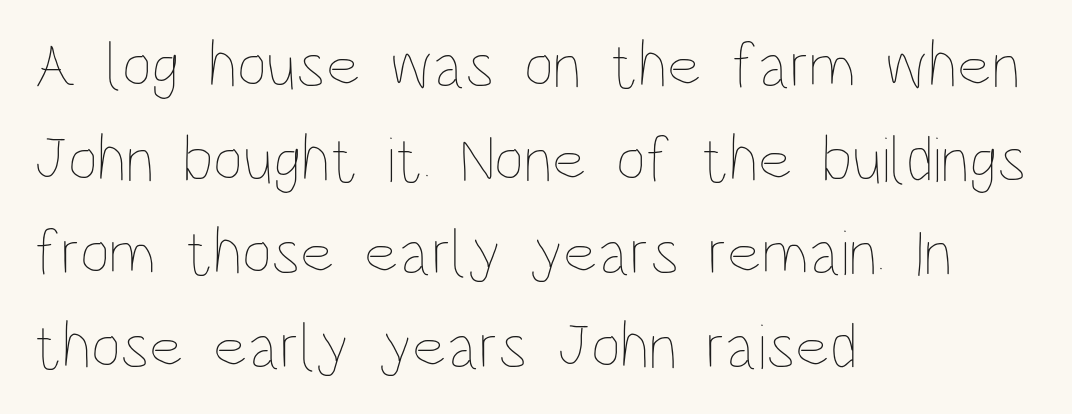
The image shows 65 px thin, condensed type, upright; set left-aligned, normal line spacing (1.44x), normal letter spacing, not underlined; low stroke contrast and a large x-height.
